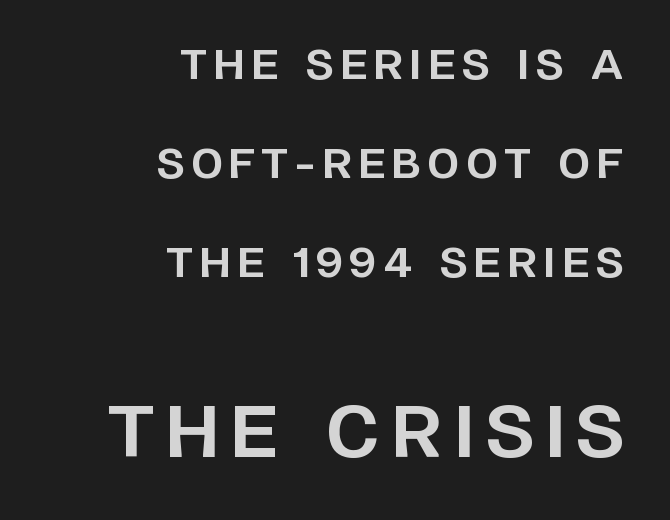
The image shows 71 px bold sans-serif type, upright; set right-aligned, loose line spacing (2.42x), not underlined; the second (bottom) block is 1.73x larger; low stroke contrast and a large x-height.
